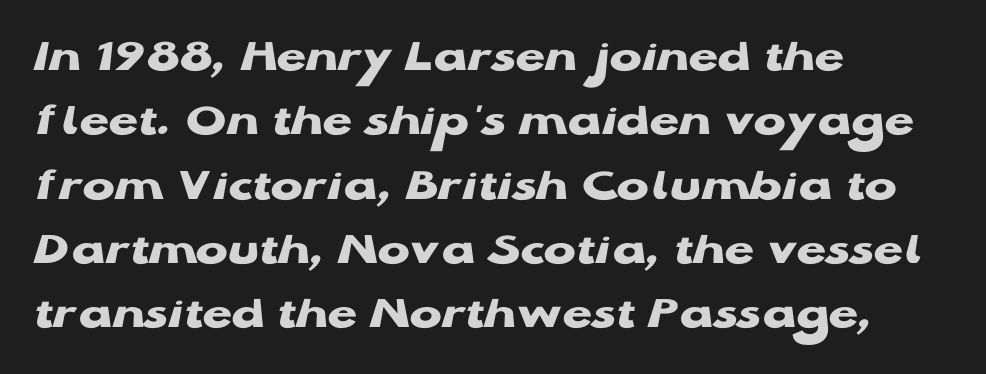
{"serif": "no", "italic": "no", "bold": "yes", "weight": "heavy", "width": "wide", "stroke_contrast": "low", "x_height": "medium", "monospaced": "no", "underline": "no", "align": "left", "line_spacing": "normal", "line_spacing_ratio": 1.34, "letter_spacing": "normal", "letter_spacing_em": 0.0, "glyph_px": 48}
